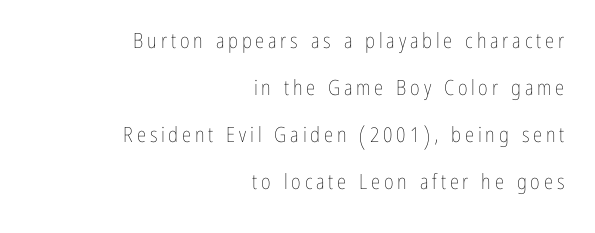
Is there much room between lines? Yes — plenty of vertical air separates them. Vertical strokes here are truly vertical. Unmarked baselines from the first word to the last. Compared with a typical body face, this is equally light or lighter still.
